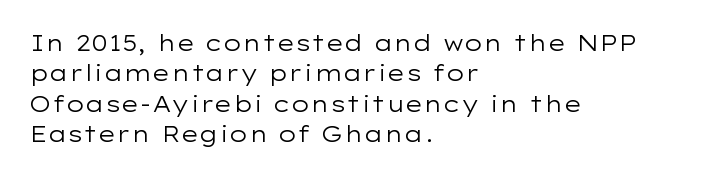
The image shows 22 px text type, upright; set left-aligned, normal line spacing (1.38x), normal letter spacing, not underlined.
